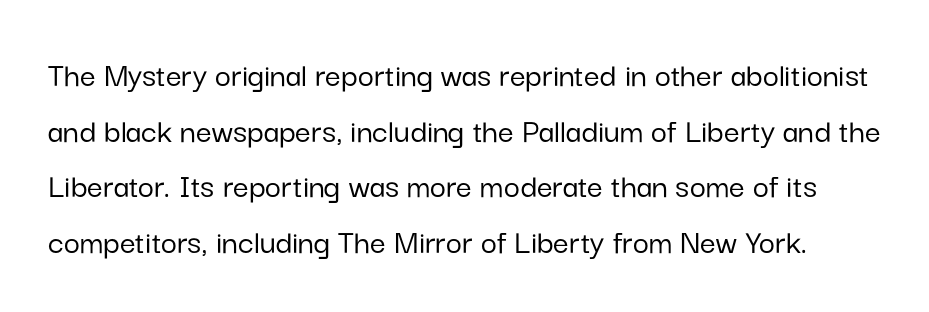
{"serif": "no", "italic": "no", "width": "normal", "stroke_contrast": "low", "x_height": "medium", "monospaced": "no", "underline": "no", "line_spacing": "normal", "line_spacing_ratio": 1.59, "letter_spacing": "normal", "letter_spacing_em": 0.0, "glyph_px": 35}
